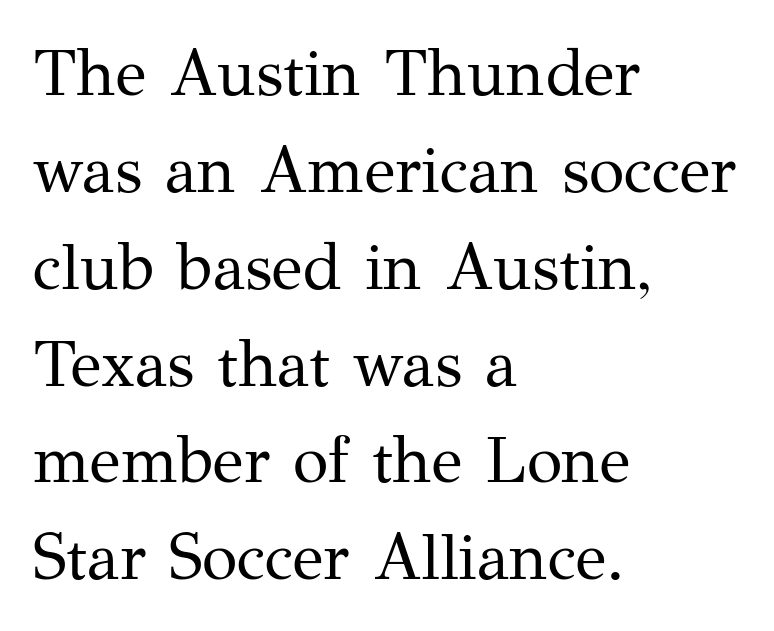
Q: Is the text bold? A: No.
Q: Is the text italic (slanted)? A: No, it is upright.
Q: Is the typeface a serif or a sans-serif typeface? A: Serif.
Q: Is the text underlined? A: No.
Q: How is the paragraph aligned? A: Left-aligned.
Q: Is the spacing between letters normal or unusually wide? A: Normal.
Q: Is the spacing between lines tight, normal or loose? A: Normal.
Q: Width (condensed, normal, or wide)? A: Normal.
Q: Stroke contrast? A: Medium.
Q: x-height? A: Medium.
Q: Monospaced? A: No.
